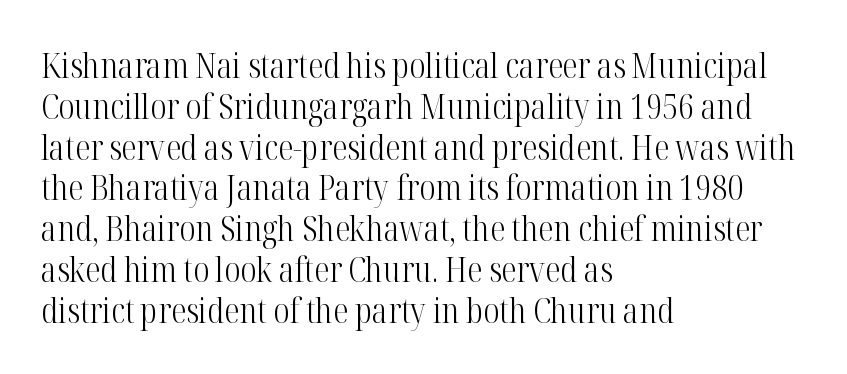
The image shows 34 px light, condensed serif type, upright; set left-aligned, line spacing 1.2x, normal letter spacing, not underlined; high stroke contrast and a medium x-height.
